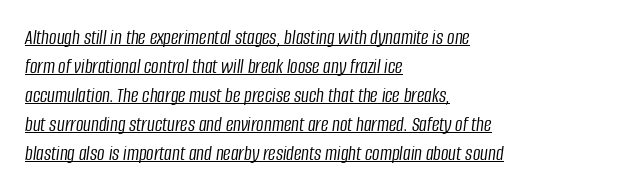
Q: Is the text bold? A: No.
Q: Is the text italic (slanted)? A: Yes, it leans right by about 8 degrees.
Q: Is the text underlined? A: Yes.
Q: How is the paragraph aligned? A: Left-aligned.
Q: Is the spacing between letters normal or unusually wide? A: Normal.
Q: Is the spacing between lines tight, normal or loose? A: Normal.
